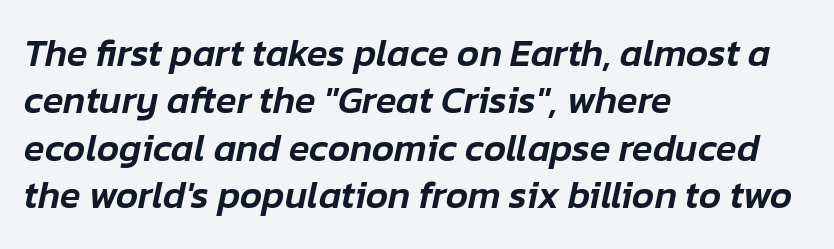
Q: Is the text italic (slanted)? A: Yes, it leans right by about 12 degrees.
Q: Is the text underlined? A: No.
Q: How is the paragraph aligned? A: Left-aligned.
Q: Is the spacing between letters normal or unusually wide? A: Normal.
Q: Is the spacing between lines tight, normal or loose? A: Normal.
Q: Width (condensed, normal, or wide)? A: Normal.
Q: Stroke contrast? A: Low.
Q: x-height? A: Medium.
Q: Monospaced? A: No.
